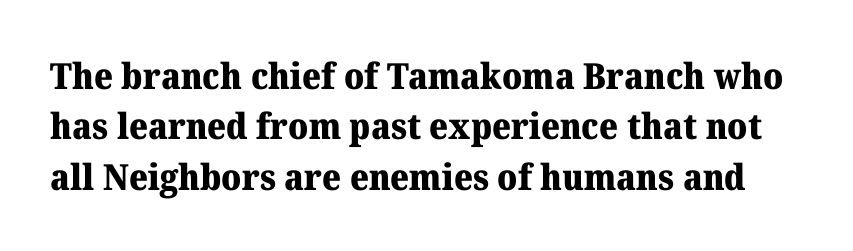
{"serif": "yes", "italic": "no", "bold": "yes", "weight": "heavy", "width": "normal", "stroke_contrast": "medium", "x_height": "medium", "monospaced": "no", "underline": "no", "line_spacing": "normal", "line_spacing_ratio": 1.4, "letter_spacing": "normal", "letter_spacing_em": 0.0, "glyph_px": 36}
